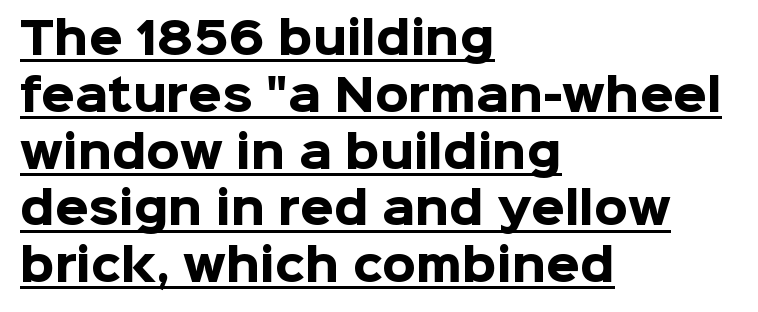
{"serif": "no", "italic": "no", "bold": "yes", "weight": "heavy", "width": "normal", "stroke_contrast": "low", "x_height": "medium", "monospaced": "no", "underline": "yes", "align": "left", "line_spacing": "normal", "line_spacing_ratio": 1.32, "letter_spacing": "normal", "letter_spacing_em": 0.0, "glyph_px": 43}
